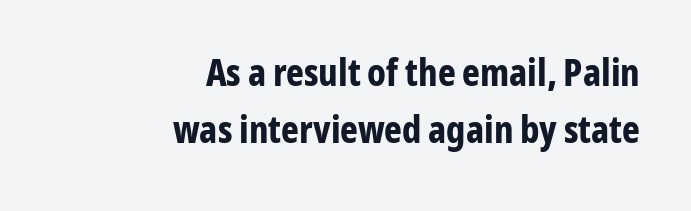
The image shows 38 px bold, condensed sans-serif type, upright; set right-aligned, normal line spacing (1.51x), normal letter spacing, not underlined; low stroke contrast and a medium x-height.
